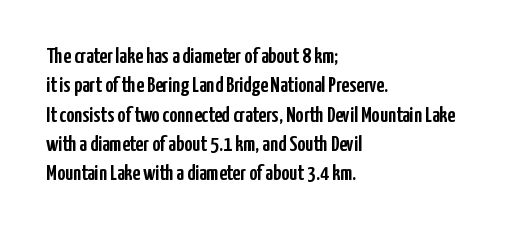
The image shows 22 px text type, upright; set left-aligned, normal line spacing (1.33x), normal letter spacing, not underlined.
